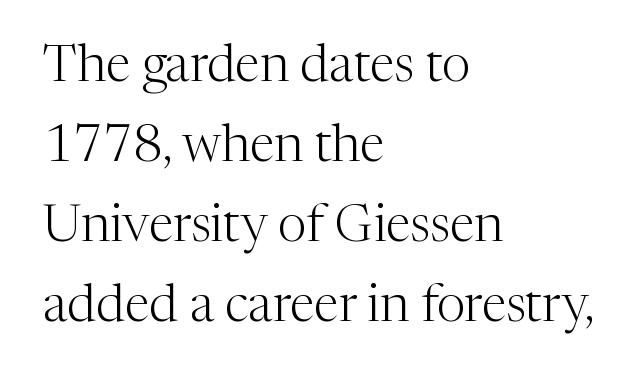
Proportional: the letters do not fall into vertical columns. A student would call this left alignment; a typographer would say flush left, rag right. Check the space under the baseline: it is left empty. What kind of face is this? One with serifs. Ascenders rise straight up at ninety degrees. The space between consecutive lines is moderate.
